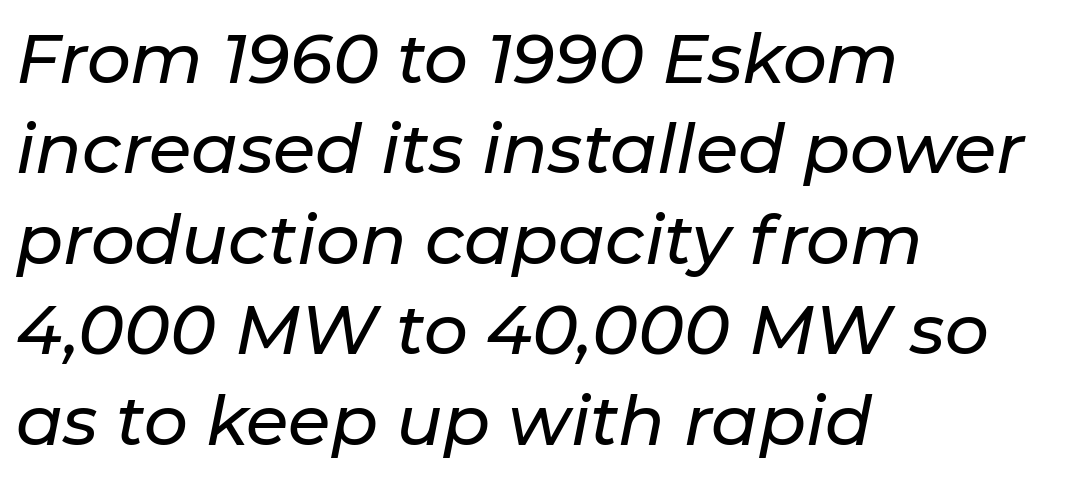
The image shows 69 px text type, italic (leaning right); set left-aligned, normal line spacing (1.31x), normal letter spacing, not underlined; low stroke contrast and a medium x-height.
